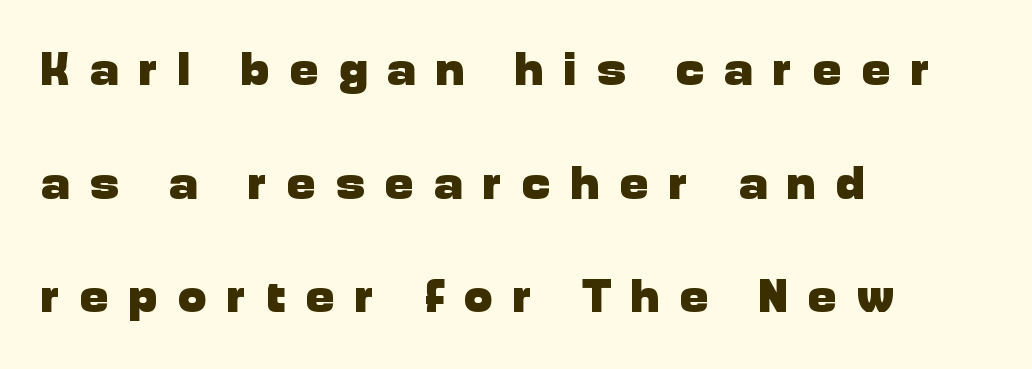
The image shows 47 px heavy sans-serif type, upright; set left-aligned, loose line spacing (2.42x), unusually wide letter spacing (+0.44 em), not underlined; low stroke contrast and a medium x-height.
